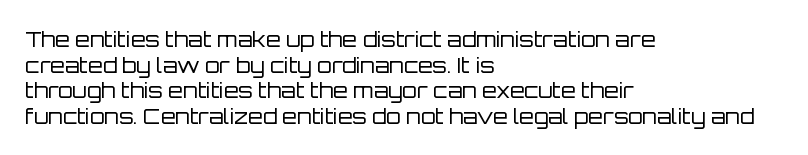
Does extra space separate the letters? No, they use regular spacing. The passage is arranged the way most books set body copy — flush left. The area under the type is left untouched. The face looks like a standard text weight, possibly lighter. Notice how the stems are strictly vertical — no italics here.
